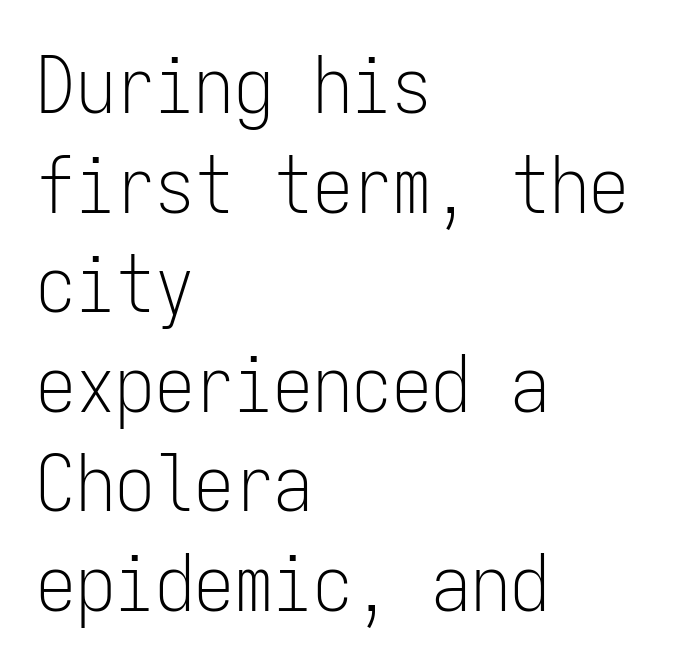
Q: Is the text bold? A: No.
Q: Is the text italic (slanted)? A: No, it is upright.
Q: Is the typeface a serif or a sans-serif typeface? A: Sans-serif.
Q: Is the text underlined? A: No.
Q: How is the paragraph aligned? A: Left-aligned.
Q: Is the spacing between letters normal or unusually wide? A: Normal.
Q: Is the spacing between lines tight, normal or loose? A: Normal.
Q: Width (condensed, normal, or wide)? A: Condensed.
Q: Stroke contrast? A: Low.
Q: x-height? A: Medium.
Q: Monospaced? A: Yes.
